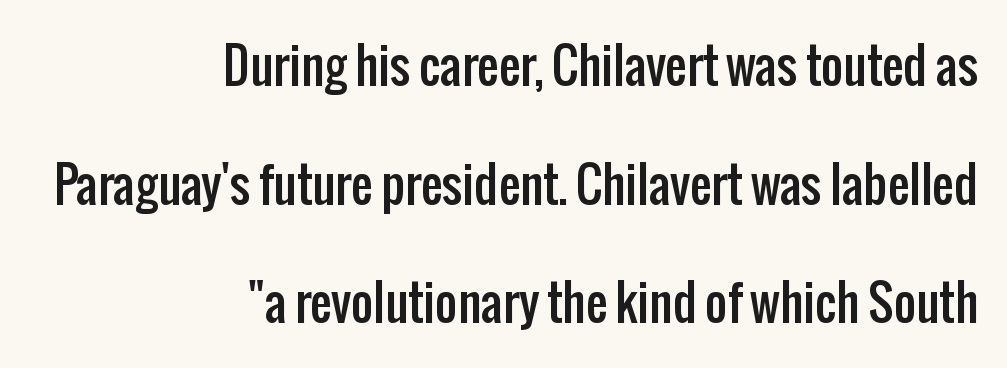
{"serif": "no", "italic": "no", "width": "condensed", "stroke_contrast": "low", "x_height": "medium", "monospaced": "no", "underline": "no", "align": "right", "line_spacing": "loose", "line_spacing_ratio": 2.47, "letter_spacing": "normal", "letter_spacing_em": 0.0, "glyph_px": 48}
